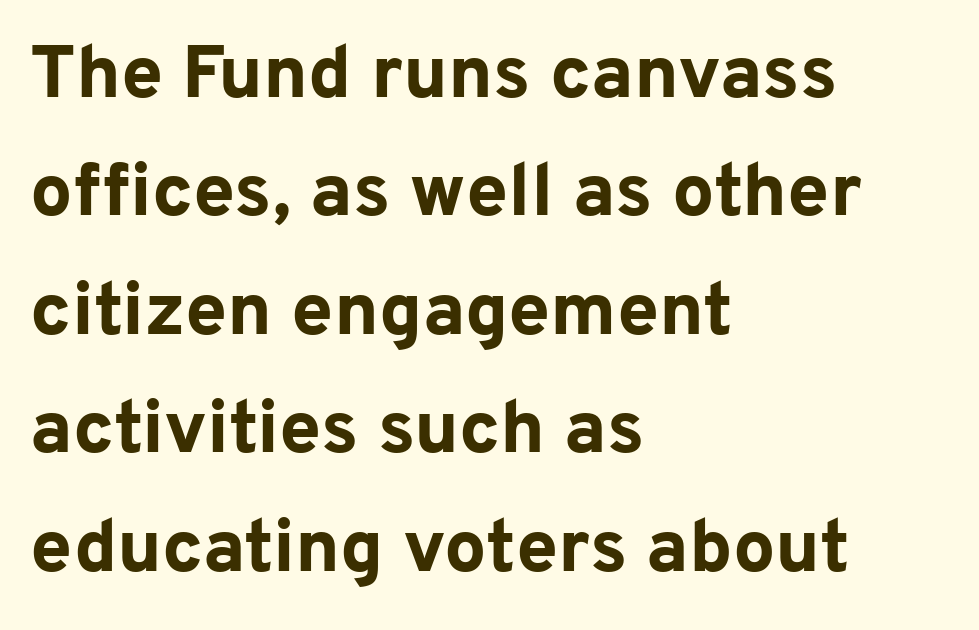
The image shows 75 px bold sans-serif type, upright; set left-aligned, normal line spacing (1.58x), normal letter spacing, not underlined; low stroke contrast and a medium x-height.
